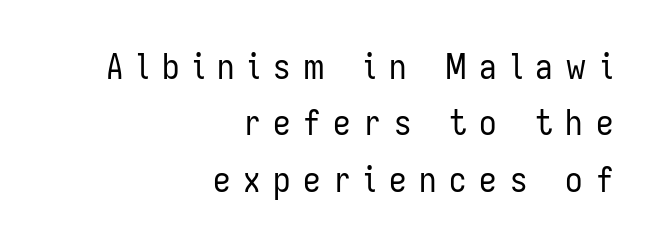
The image shows 35 px regular-weight, condensed sans-serif type, upright; set right-aligned, normal line spacing (1.61x), unusually wide letter spacing (+0.36 em), not underlined; low stroke contrast and a medium x-height.
